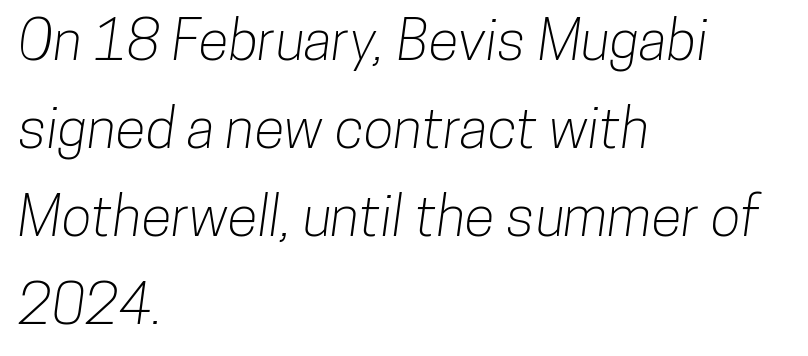
One-word summary of the alignment: left. Note the varied advance widths — an 'i' is clearly narrower than an 'm'. The passage shown is typeset with a sans-serif family. Horizontal bands of white between lines are of average thickness. You could call the tracking neutral — neither tight nor loose.
